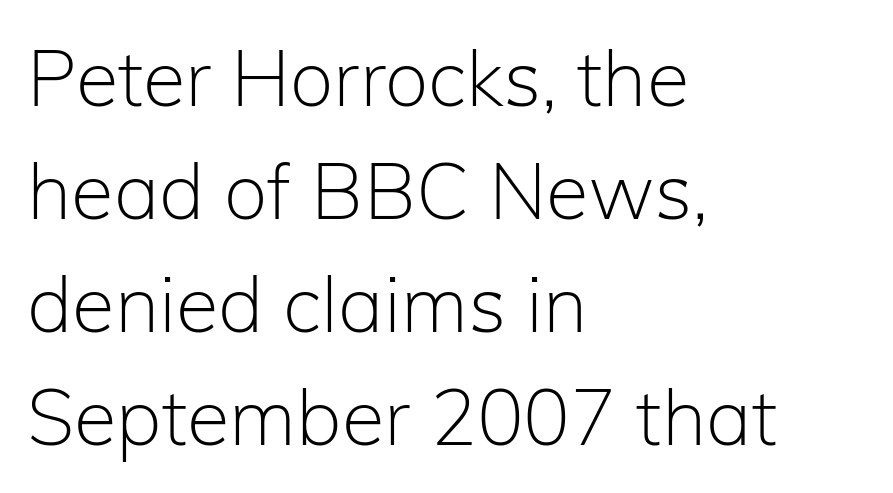
The image shows 78 px light sans-serif type, upright; set left-aligned, normal line spacing (1.45x), normal letter spacing, not underlined; low stroke contrast and a medium x-height.
